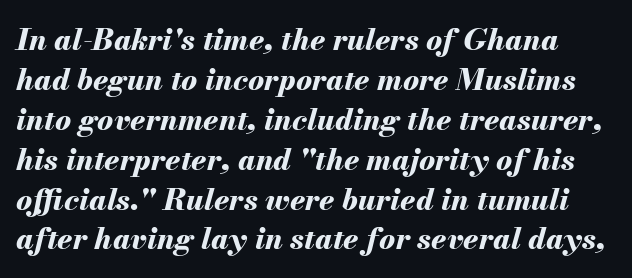
{"italic": "yes", "lean": "right", "slant_degrees": 13, "bold": "yes", "weight": "bold", "width": "normal", "stroke_contrast": "medium", "x_height": "small", "monospaced": "no", "underline": "no", "line_spacing": "normal", "line_spacing_ratio": 1.33, "letter_spacing": "normal", "letter_spacing_em": 0.0, "glyph_px": 30}
